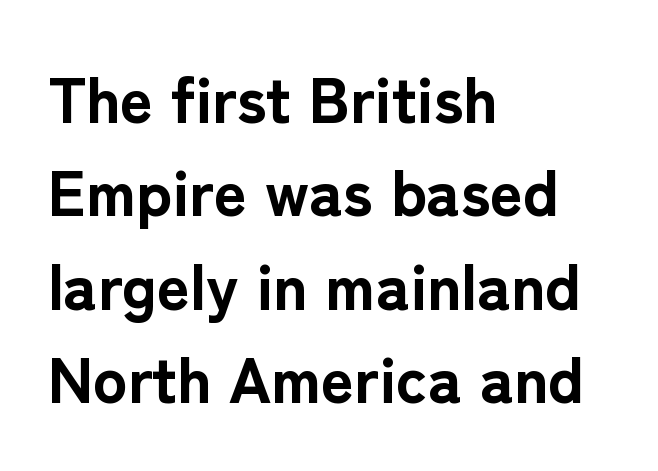
The image shows 64 px bold sans-serif type, upright; set left-aligned, normal line spacing (1.46x), normal letter spacing, not underlined; low stroke contrast and a medium x-height.
